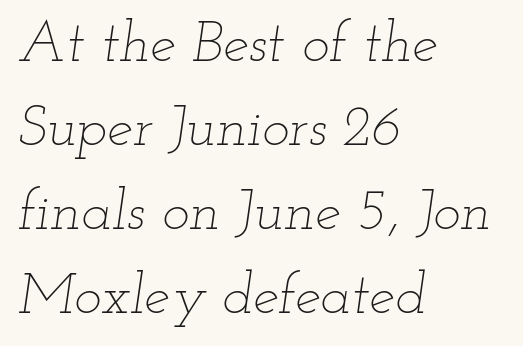
No chunkiness to these letters — they're not bold. A student would call this left alignment; a typographer would say flush left, rag right. Each letter keeps its own natural width here, so spacing adapts to shape. The letters sit at their default tracking, neither squeezed nor spread. Anything drawn beneath the words? Only blank space.
